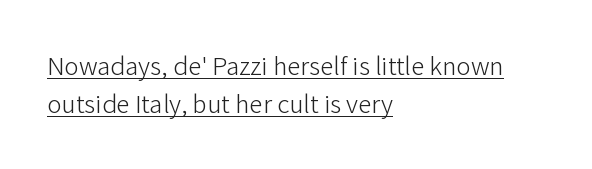
The image shows 27 px text type, upright; set left-aligned, normal line spacing (1.42x), normal letter spacing, underlined.
